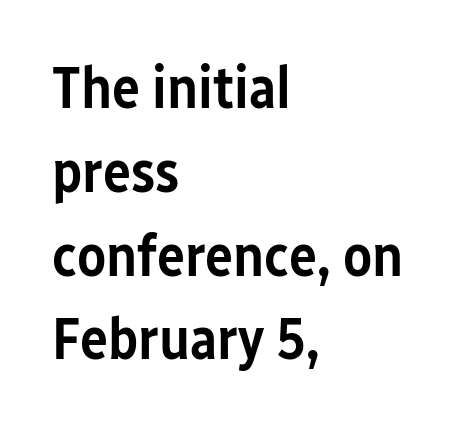
Q: Is the text bold? A: Semi-bold.
Q: Is the text italic (slanted)? A: No, it is upright.
Q: Is the typeface a serif or a sans-serif typeface? A: Sans-serif.
Q: Is the text underlined? A: No.
Q: How is the paragraph aligned? A: Left-aligned.
Q: Is the spacing between letters normal or unusually wide? A: Normal.
Q: Is the spacing between lines tight, normal or loose? A: Normal.
Q: Width (condensed, normal, or wide)? A: Condensed.
Q: Stroke contrast? A: Low.
Q: x-height? A: Medium.
Q: Monospaced? A: No.
